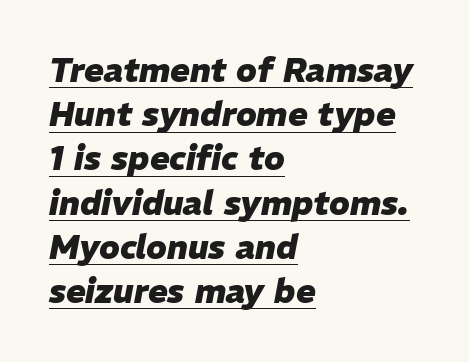
{"italic": "yes", "lean": "right", "slant_degrees": 11, "bold": "yes", "weight": "heavy", "width": "normal", "stroke_contrast": "low", "x_height": "medium", "monospaced": "no", "underline": "yes", "align": "left", "line_spacing": "normal", "line_spacing_ratio": 1.34, "letter_spacing": "normal", "letter_spacing_em": 0.0, "glyph_px": 33}
